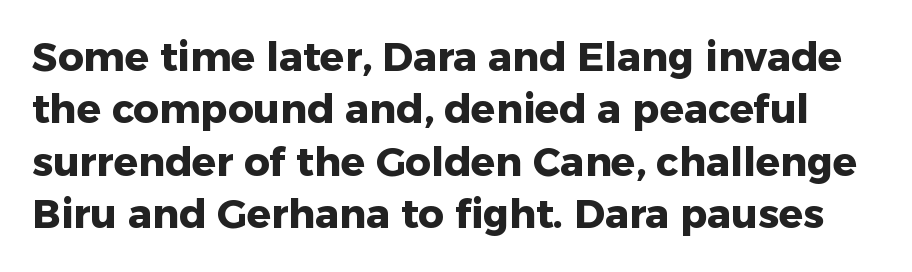
Q: Is the text bold? A: Yes.
Q: Is the text italic (slanted)? A: No, it is upright.
Q: Is the typeface a serif or a sans-serif typeface? A: Sans-serif.
Q: Is the text underlined? A: No.
Q: Is the spacing between letters normal or unusually wide? A: Normal.
Q: Is the spacing between lines tight, normal or loose? A: Normal.
Q: Width (condensed, normal, or wide)? A: Normal.
Q: Stroke contrast? A: Low.
Q: x-height? A: Medium.
Q: Monospaced? A: No.
